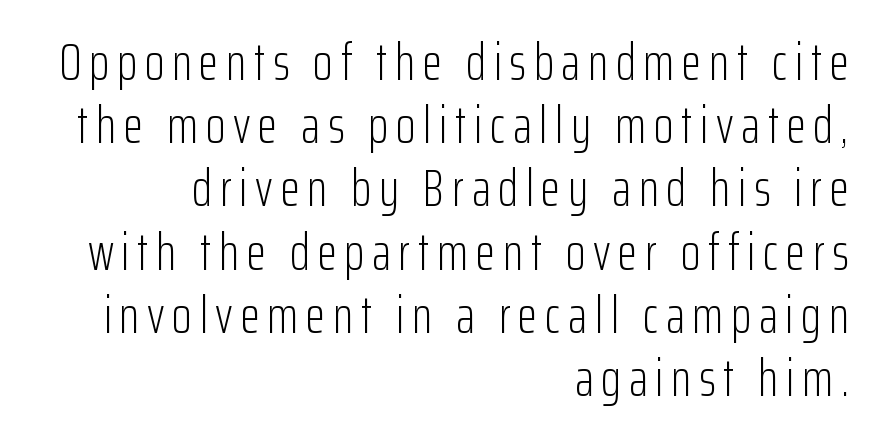
Q: Is the text bold? A: No.
Q: Is the text italic (slanted)? A: No, it is upright.
Q: Is the typeface a serif or a sans-serif typeface? A: Sans-serif.
Q: Is the text underlined? A: No.
Q: How is the paragraph aligned? A: Right-aligned.
Q: Width (condensed, normal, or wide)? A: Condensed.
Q: Stroke contrast? A: Low.
Q: x-height? A: Medium.
Q: Monospaced? A: No.
